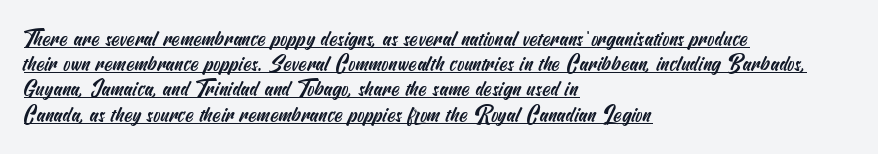
Q: Is the text underlined? A: Yes.
Q: How is the paragraph aligned? A: Left-aligned.
Q: Is the spacing between letters normal or unusually wide? A: Normal.
